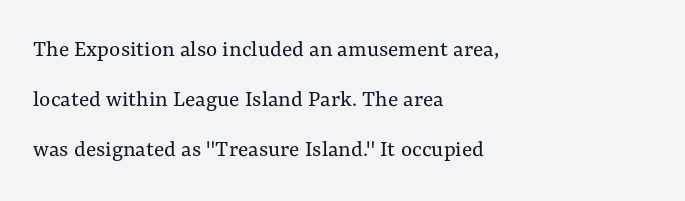
{"italic": "no", "bold": "no", "underline": "no", "align": "left", "line_spacing": "loose", "line_spacing_ratio": 2.09, "letter_spacing": "normal", "letter_spacing_em": 0.0, "glyph_px": 24}
